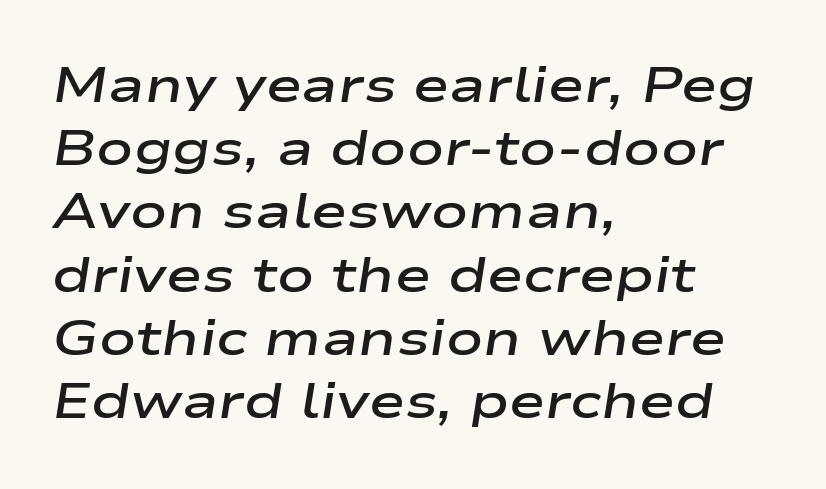
The image shows 49 px semibold, wide type, italic (leaning right); set left-aligned, normal line spacing (1.29x), normal letter spacing, not underlined; low stroke contrast and a medium x-height.
